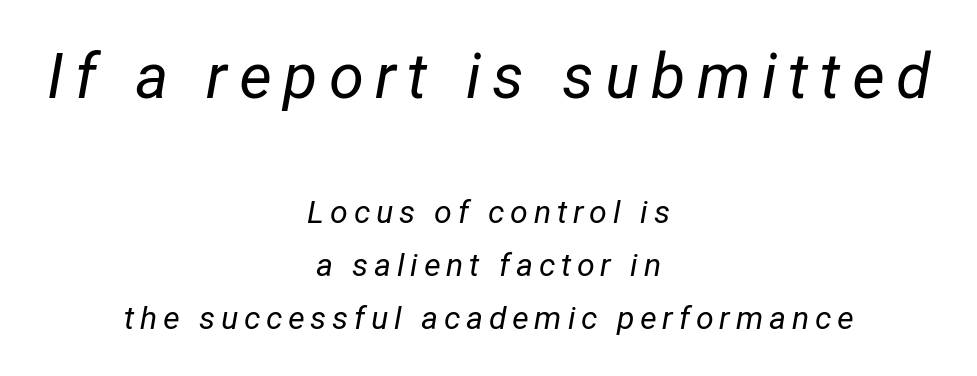
Q: Is the text bold? A: No.
Q: Is the text italic (slanted)? A: Yes, it leans right by about 12 degrees.
Q: Is the text underlined? A: No.
Q: How is the paragraph aligned? A: Centered.
Q: Is the spacing between lines tight, normal or loose? A: Normal.
Q: Which block of text is set in a larger size, the first (top) or the second (bottom)? A: The first (top) one.
Q: Width (condensed, normal, or wide)? A: Normal.
Q: Stroke contrast? A: Low.
Q: x-height? A: Medium.
Q: Monospaced? A: No.
